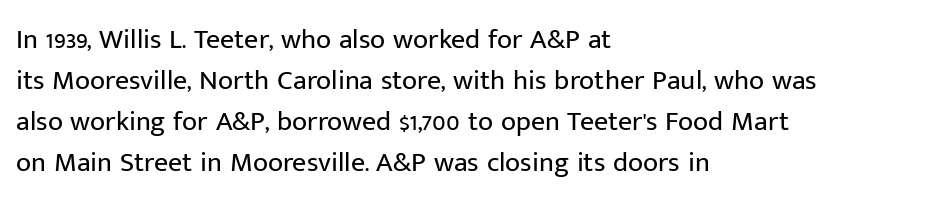
The image shows 28 px regular-weight sans-serif type, upright; set left-aligned, normal line spacing (1.47x), normal letter spacing, not underlined; low stroke contrast and a medium x-height.
